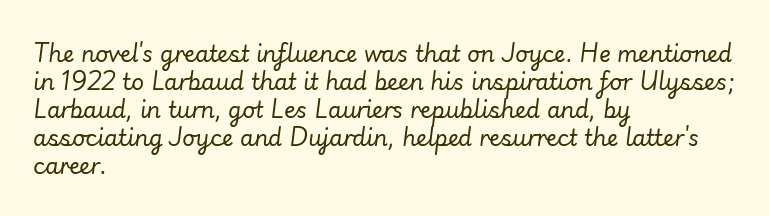
Q: Is the text bold? A: No.
Q: Is the text italic (slanted)? A: Yes, it leans right by about 7 degrees.
Q: Is the text underlined? A: No.
Q: How is the paragraph aligned? A: Left-aligned.
Q: Is the spacing between letters normal or unusually wide? A: Normal.
Q: Is the spacing between lines tight, normal or loose? A: Normal.
